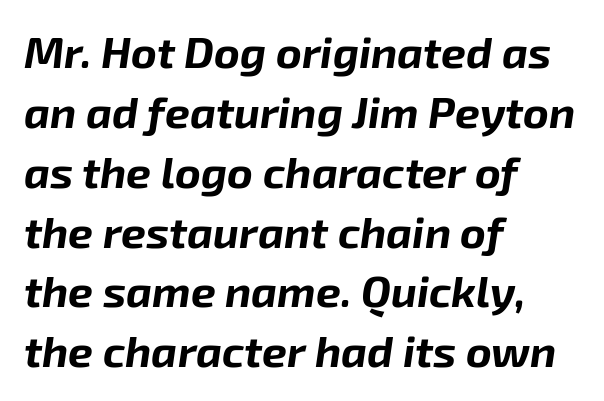
{"italic": "yes", "lean": "right", "slant_degrees": 8, "bold": "yes", "weight": "bold", "width": "normal", "stroke_contrast": "low", "x_height": "medium", "monospaced": "no", "underline": "no", "align": "left", "line_spacing": "normal", "line_spacing_ratio": 1.36, "letter_spacing": "normal", "letter_spacing_em": 0.0, "glyph_px": 44}
